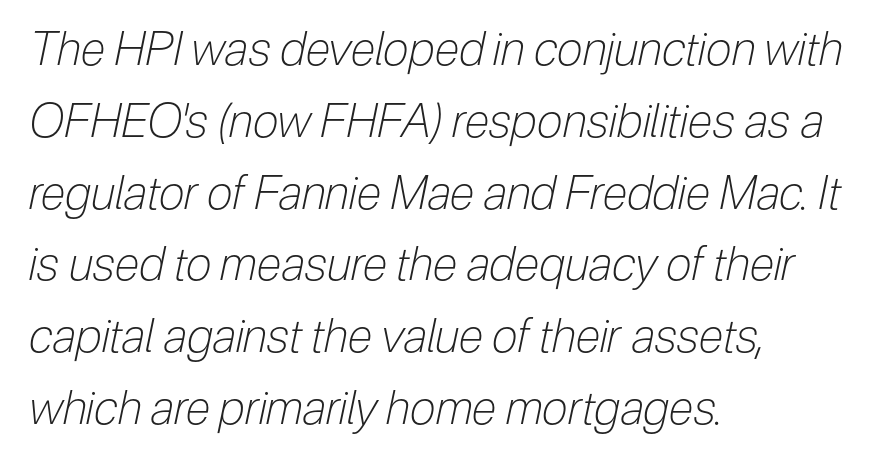
The image shows 46 px light, condensed type, italic (leaning right); set left-aligned, normal line spacing (1.56x), normal letter spacing, not underlined; low stroke contrast and a medium x-height.
